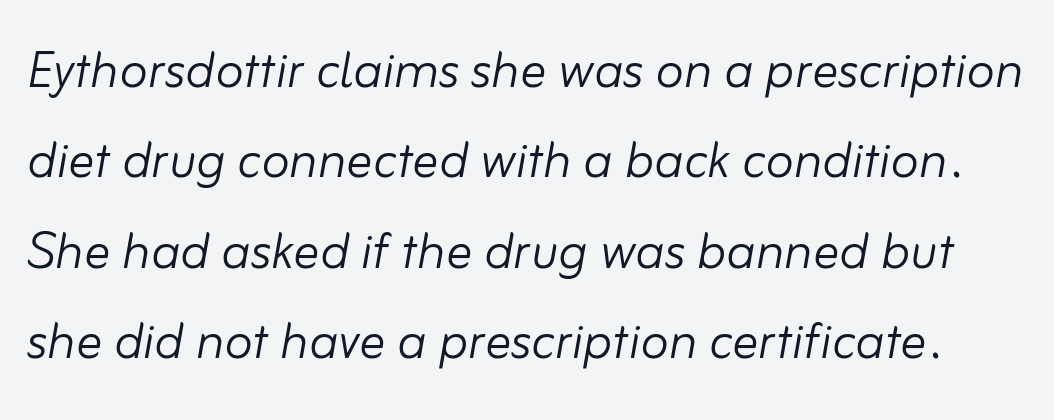
{"italic": "yes", "lean": "right", "slant_degrees": 10, "bold": "no", "weight": "light", "width": "normal", "stroke_contrast": "low", "x_height": "small", "monospaced": "no", "underline": "no", "line_spacing": "normal", "line_spacing_ratio": 1.39, "letter_spacing": "normal", "letter_spacing_em": 0.0, "glyph_px": 65}
